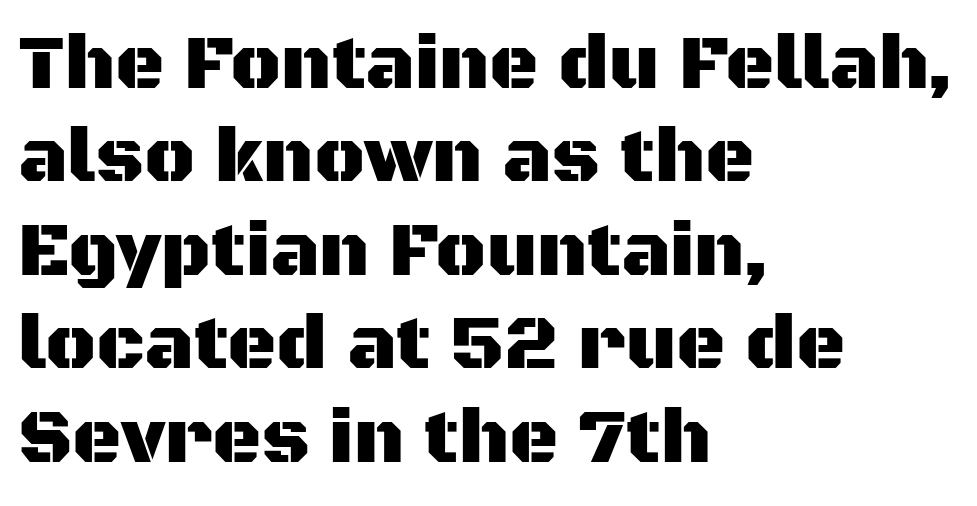
{"serif": "no", "italic": "no", "width": "normal", "stroke_contrast": "medium", "x_height": "large", "monospaced": "no", "underline": "no", "align": "left", "line_spacing_ratio": 1.23, "letter_spacing": "normal", "letter_spacing_em": 0.0, "glyph_px": 76}
